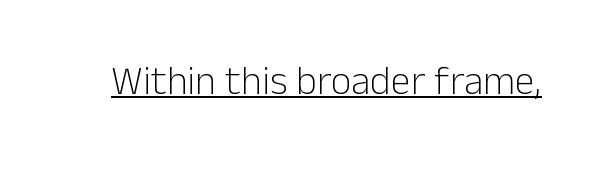
{"serif": "no", "italic": "no", "bold": "no", "weight": "light", "width": "normal", "stroke_contrast": "low", "x_height": "medium", "monospaced": "no", "underline": "yes", "letter_spacing": "normal", "letter_spacing_em": 0.0, "glyph_px": 40}
